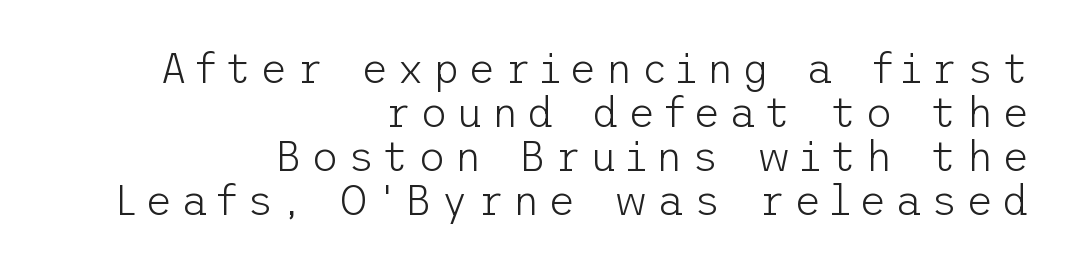
The image shows 42 px light sans-serif type, upright; set right-aligned, tight line spacing (1.05x), unusually wide letter spacing (+0.2 em), not underlined; low stroke contrast and a medium x-height.
